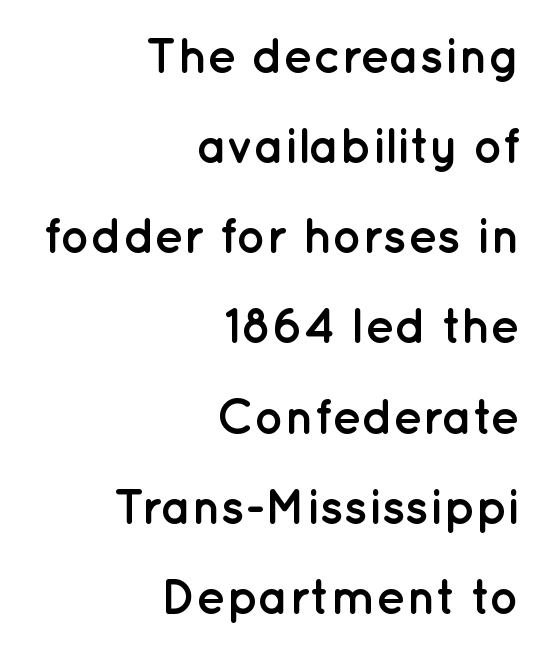
Q: Is the text bold? A: Yes.
Q: Is the text italic (slanted)? A: No, it is upright.
Q: Is the typeface a serif or a sans-serif typeface? A: Sans-serif.
Q: Is the text underlined? A: No.
Q: How is the paragraph aligned? A: Right-aligned.
Q: Is the spacing between letters normal or unusually wide? A: Normal.
Q: Width (condensed, normal, or wide)? A: Normal.
Q: Stroke contrast? A: Low.
Q: x-height? A: Medium.
Q: Monospaced? A: No.
